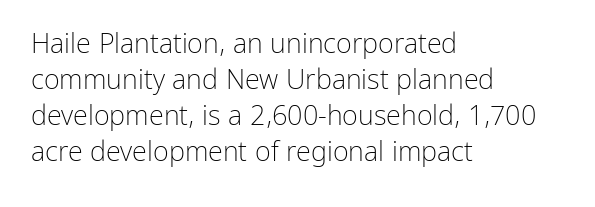
A clean baseline with only descenders dipping below it. The letters stand upright; this is a roman face. The letterforms sit shoulder to shoulder at normal distance. The compositor pushed each line to the left boundary.
